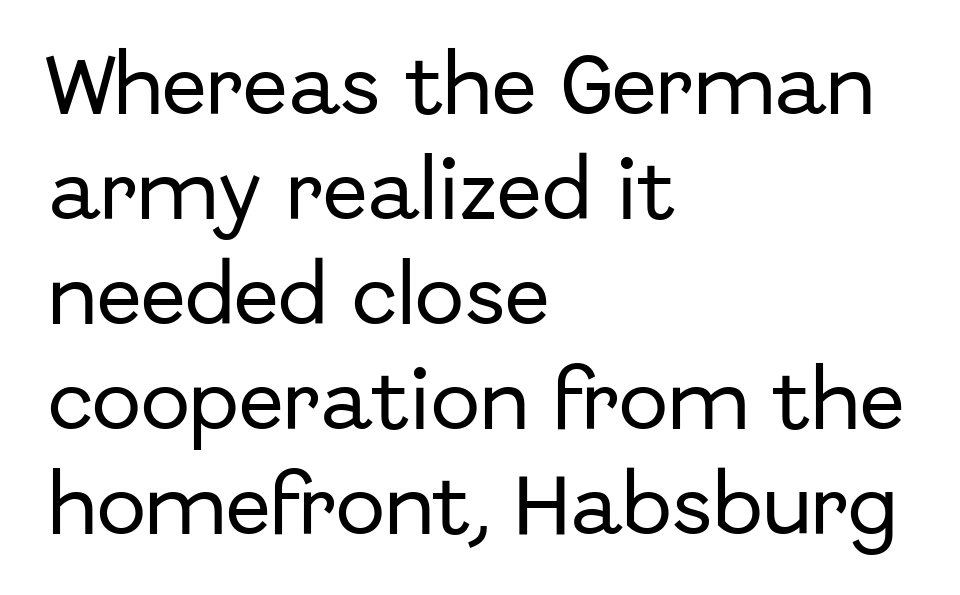
Q: Is the text italic (slanted)? A: No, it is upright.
Q: Is the typeface a serif or a sans-serif typeface? A: Sans-serif.
Q: Is the text underlined? A: No.
Q: How is the paragraph aligned? A: Left-aligned.
Q: Is the spacing between letters normal or unusually wide? A: Normal.
Q: Is the spacing between lines tight, normal or loose? A: Normal.
Q: Width (condensed, normal, or wide)? A: Normal.
Q: Stroke contrast? A: Low.
Q: x-height? A: Medium.
Q: Monospaced? A: No.
